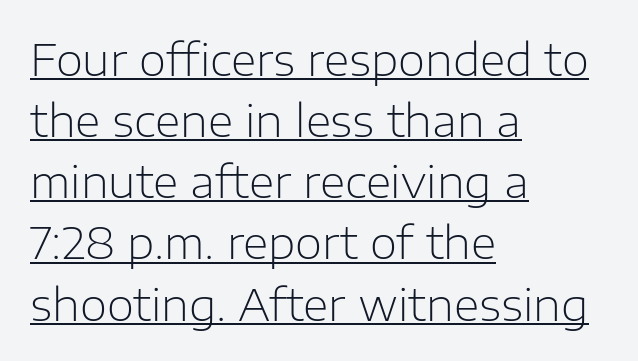
These lines are set flush left with a ragged right edge. Here the designer chose a conventional face with non-uniform glyph widths. The passage shown is underscored from start to finish. No extra tracking has been applied to these lines. Type style note: lacks serifs. The block of text has a typical density, with ordinary space between rows.
